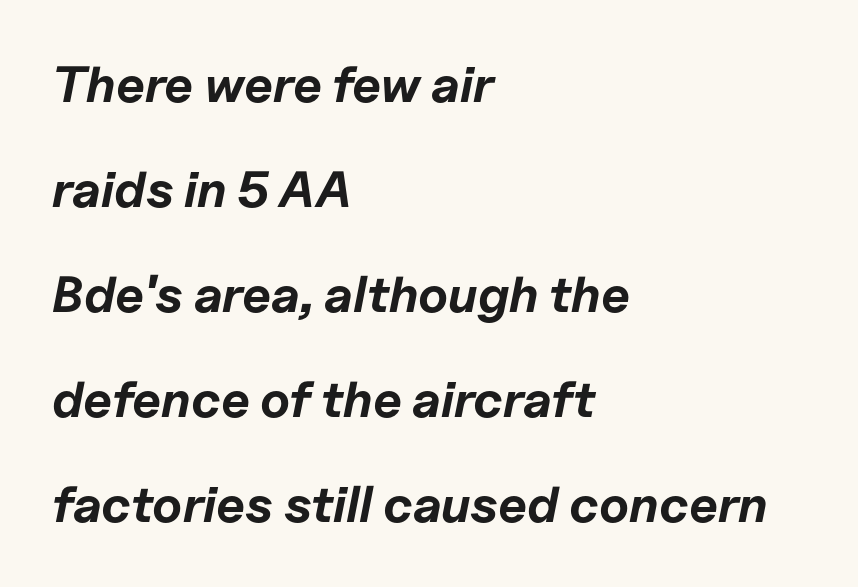
{"italic": "yes", "lean": "right", "slant_degrees": 11, "bold": "yes", "weight": "bold", "width": "normal", "stroke_contrast": "low", "x_height": "medium", "monospaced": "no", "underline": "no", "align": "left", "line_spacing": "loose", "line_spacing_ratio": 2.06, "letter_spacing": "normal", "letter_spacing_em": 0.0, "glyph_px": 51}
